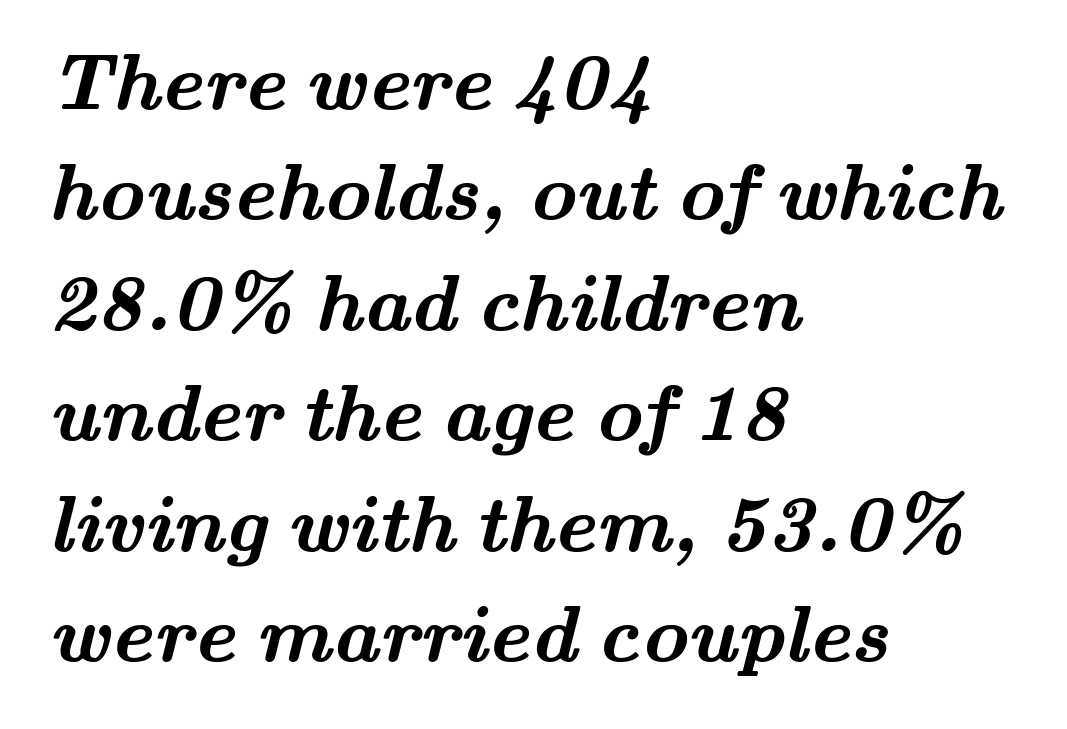
{"serif": "yes", "bold": "yes", "weight": "semibold", "width": "wide", "stroke_contrast": "medium", "x_height": "small", "monospaced": "no", "underline": "no", "align": "left", "line_spacing": "normal", "line_spacing_ratio": 1.38, "letter_spacing": "normal", "letter_spacing_em": 0.0, "glyph_px": 80}
